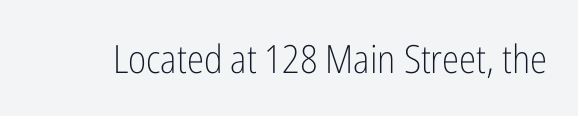
The image shows 39 px light, condensed sans-serif type, upright; set normal letter spacing, not underlined; low stroke contrast and a medium x-height.
